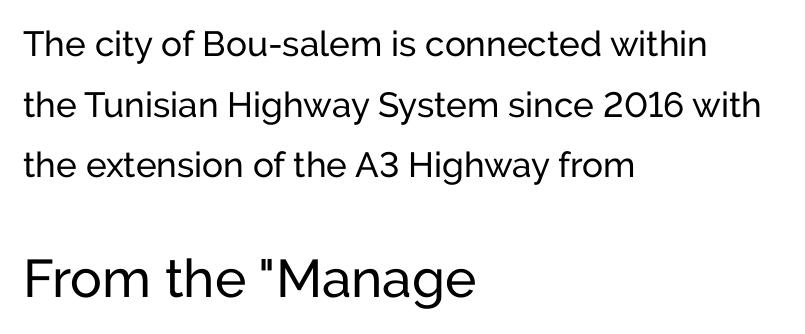
The image shows 53 px sans-serif type, upright; set left-aligned, line spacing 1.73x, normal letter spacing, not underlined; the second (bottom) block is 1.51x larger; low stroke contrast and a medium x-height.
